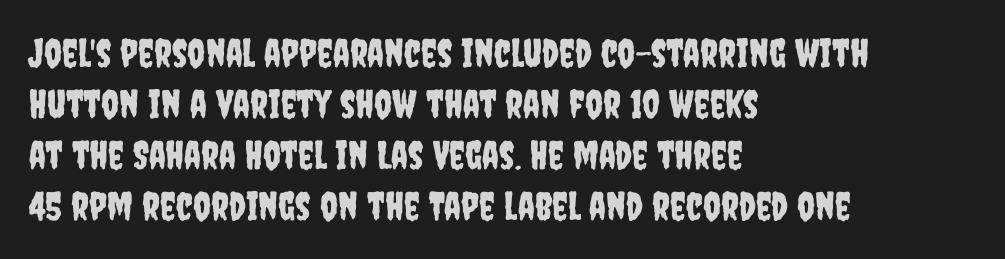
Q: Is the text italic (slanted)? A: No, it is upright.
Q: Is the typeface a serif or a sans-serif typeface? A: Sans-serif.
Q: Is the text underlined? A: No.
Q: How is the paragraph aligned? A: Left-aligned.
Q: Is the spacing between letters normal or unusually wide? A: Normal.
Q: Is the spacing between lines tight, normal or loose? A: Normal.
Q: Width (condensed, normal, or wide)? A: Condensed.
Q: Stroke contrast? A: Low.
Q: x-height? A: Large.
Q: Monospaced? A: No.
